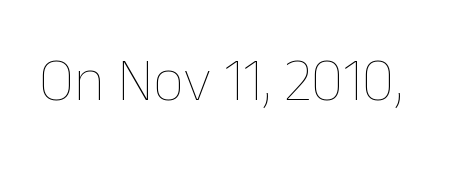
Just letters on the line, the space beneath them empty. These lines were composed using upright roman letters. The passage shown is typed in a proportional face where columns would drift. Inter-character spacing is left at the font's built-in metrics. The cut favours lightness, reaching ordinary text weight at its darkest.
